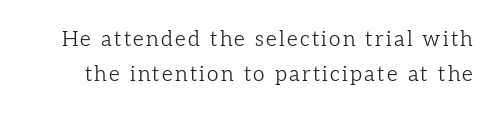
Q: Is the text bold? A: No.
Q: Is the text italic (slanted)? A: No, it is upright.
Q: Is the text underlined? A: No.
Q: Is the spacing between lines tight, normal or loose? A: Normal.
